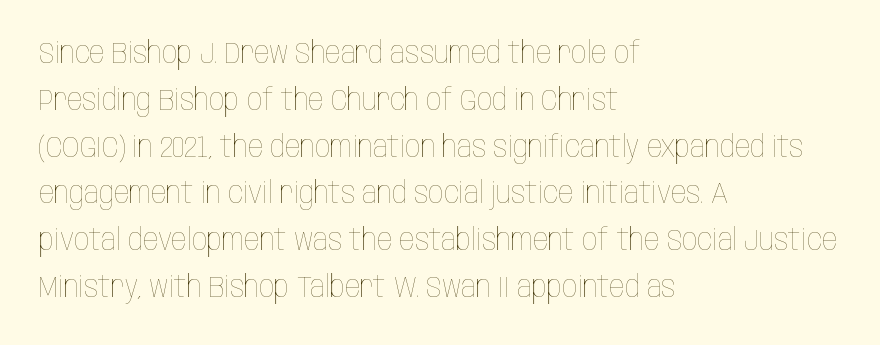
{"italic": "no", "bold": "no", "weight": "thin", "width": "condensed", "stroke_contrast": "low", "x_height": "large", "monospaced": "no", "underline": "no", "align": "left", "line_spacing": "normal", "line_spacing_ratio": 1.56, "letter_spacing": "normal", "letter_spacing_em": 0.0, "glyph_px": 30}
